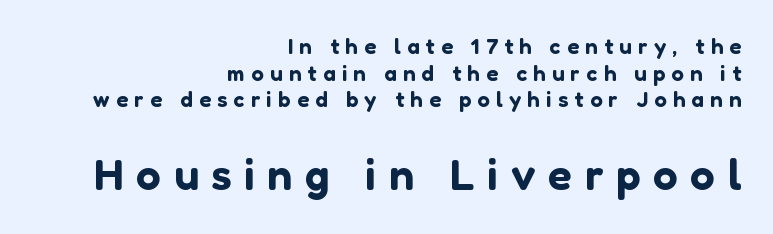
Character size in the trailing block exceeds that of the leading block. This rendering employs a face without finishing strokes, i.e., a sans-serif. A typesetter would mark this as roman, not italic. The glyphs are unaccompanied by any horizontal stroke below them. Each letter keeps its own natural width here, so spacing adapts to shape. The setting favours the right margin, as signatures and pull-quotes sometimes do.
